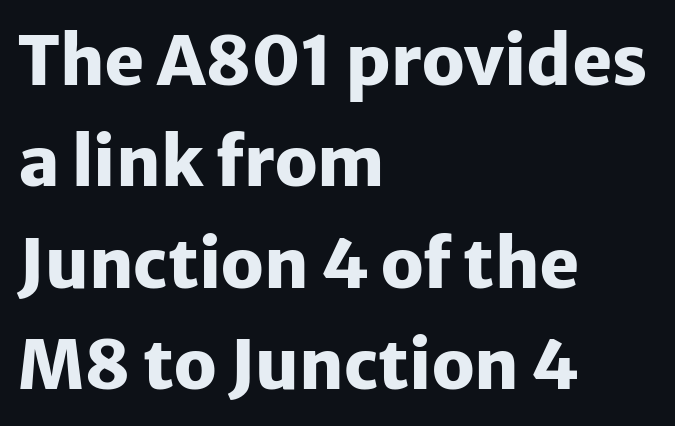
Strokes here are thick enough to call this a true bold. The letters advance in unequal steps, a hallmark of proportional type. Regular leading. No italicization has been applied; the sample stays upright. The paragraph has a hard left edge and a soft right edge. Is this a sans? Yes — the strokes have no serifs.
